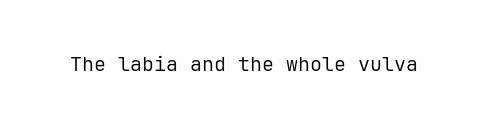
The image shows 20 px text type, upright; set normal letter spacing, not underlined.
